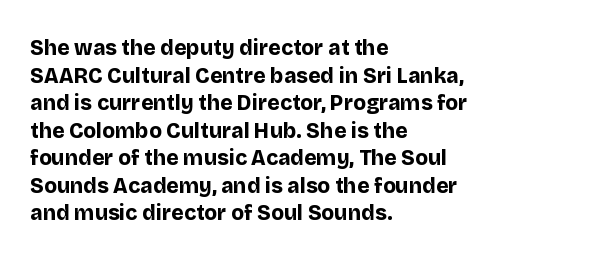
The image shows 21 px bold type, upright; set left-aligned, normal line spacing (1.31x), normal letter spacing, not underlined.
